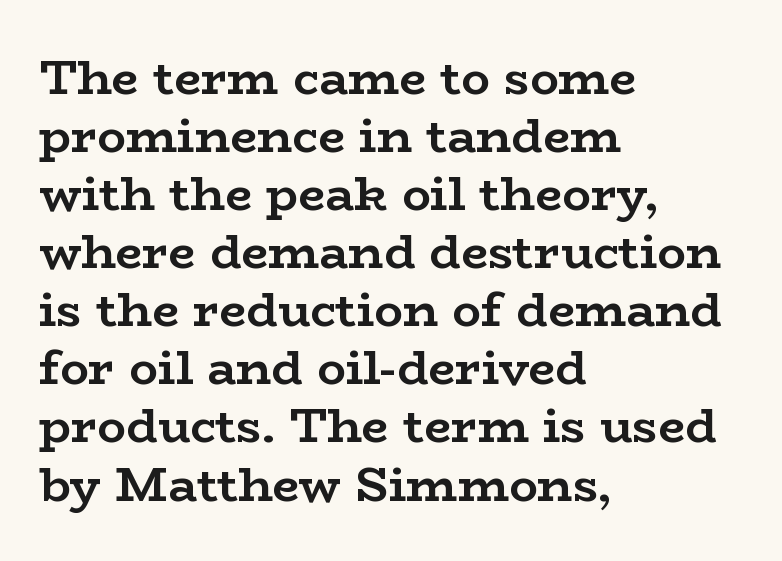
Notice how thick the strokes are: this is what a full bold looks like. Descenders hang freely into open space. The type family on display is of the serif kind. You can tell it's not italic because the verticals are truly vertical. Characters follow at the spacing the type designer built in.
